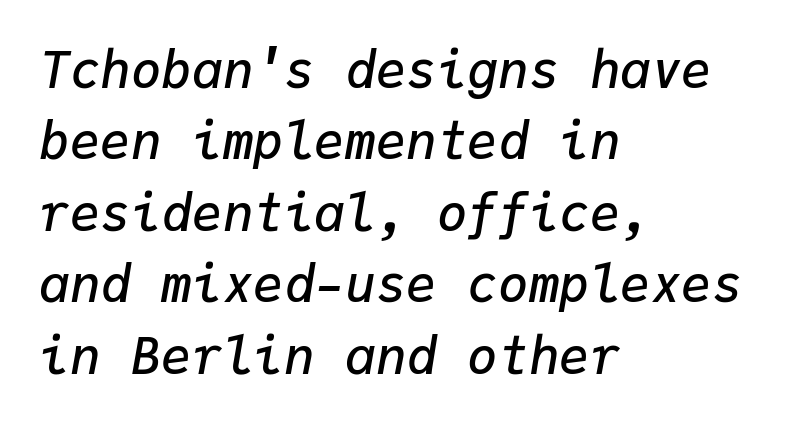
The image shows 51 px semibold type, italic (leaning right), monospaced; set left-aligned, normal line spacing (1.4x), normal letter spacing, not underlined; low stroke contrast and a medium x-height.
